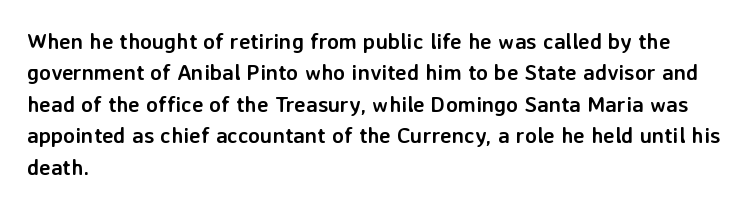
The image shows 22 px bold type, upright; set left-aligned, normal line spacing (1.43x), normal letter spacing, not underlined.
